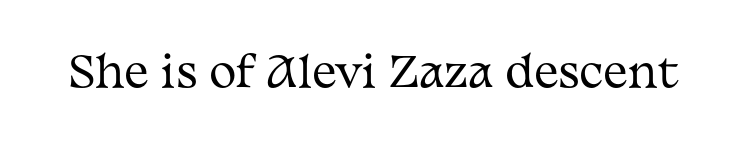
{"serif": "yes", "italic": "no", "bold": "no", "weight": "regular", "width": "wide", "stroke_contrast": "medium", "x_height": "medium", "monospaced": "no", "underline": "no", "letter_spacing": "normal", "letter_spacing_em": 0.0, "glyph_px": 41}
